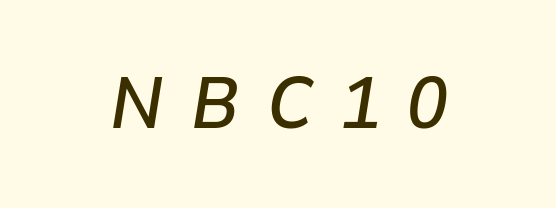
The rendering uses natural spacing where letterforms have individual widths. There's an unmistakable incline to the writing here. The tracking reads as deliberately expanded to a designer's eye. Its strokes are somewhat broadened, the hallmark of semibold type. Descender tails drop into unmarked territory.
